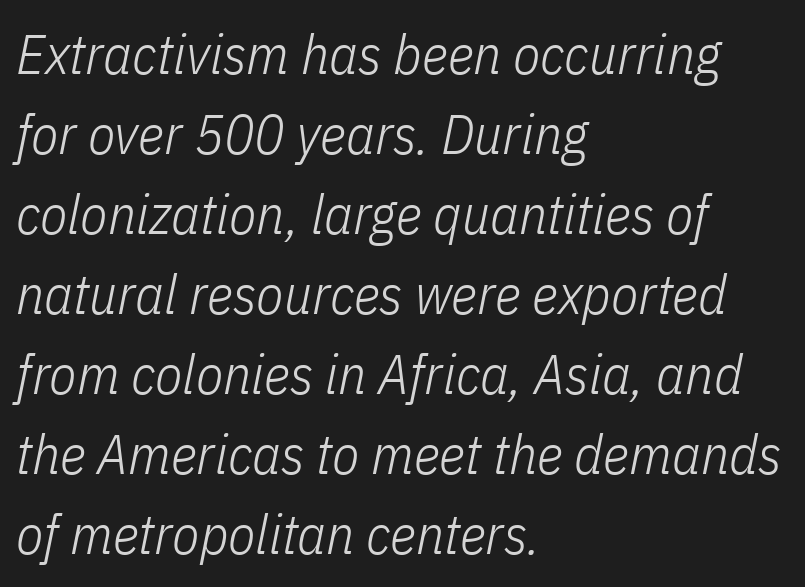
{"italic": "yes", "lean": "right", "slant_degrees": 11, "bold": "no", "weight": "light", "width": "condensed", "stroke_contrast": "low", "x_height": "medium", "monospaced": "no", "underline": "no", "align": "left", "line_spacing": "normal", "line_spacing_ratio": 1.43, "letter_spacing": "normal", "letter_spacing_em": 0.0, "glyph_px": 56}
